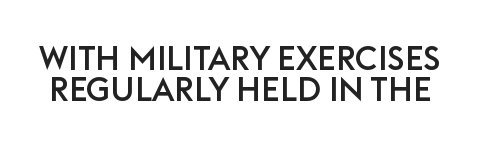
Posture: upright roman. Short note: letters normally spaced. What kind of face is this? One without serifs — a sans. Bare-footed words on every line.
